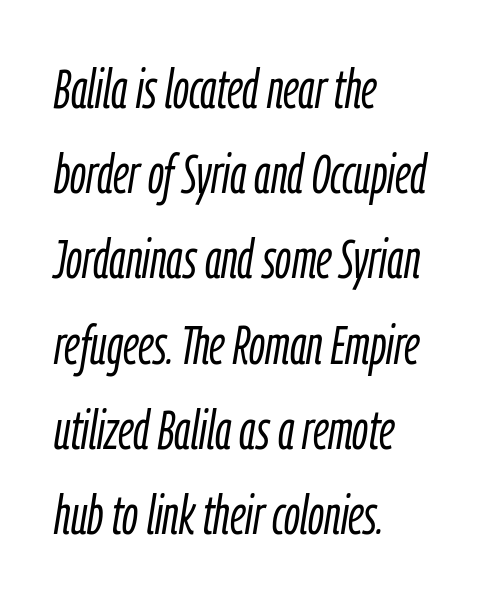
The image shows 55 px light, condensed type, italic (leaning right); set left-aligned, normal line spacing (1.55x), normal letter spacing, not underlined; low stroke contrast and a medium x-height.
